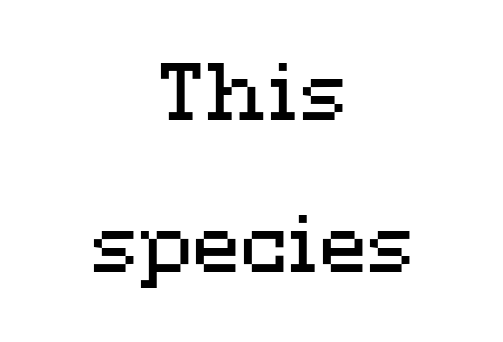
The image shows 79 px regular-weight, wide type, upright; set centered, loose line spacing (1.92x), normal letter spacing, not underlined; medium stroke contrast and a medium x-height.
